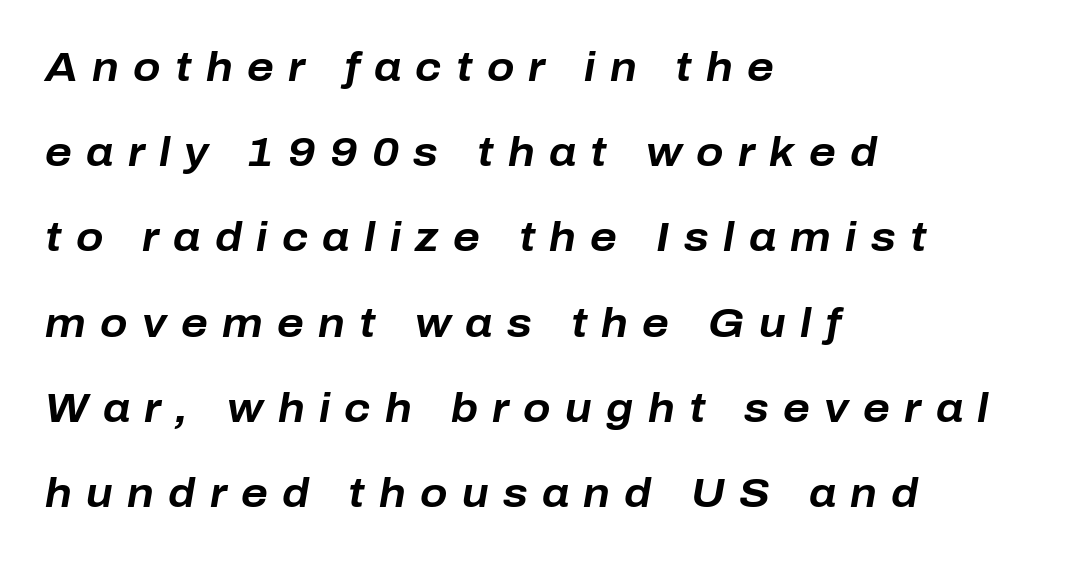
The image shows 40 px bold type, italic (leaning right); set left-aligned, loose line spacing (2.13x), unusually wide letter spacing (+0.36 em), not underlined; low stroke contrast and a medium x-height.
